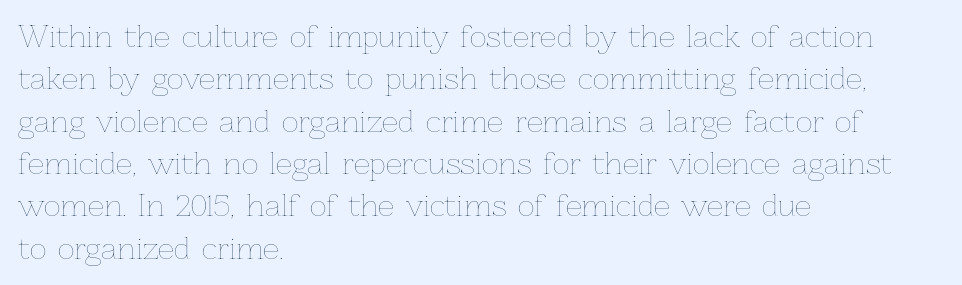
{"italic": "no", "bold": "no", "weight": "thin", "width": "normal", "stroke_contrast": "low", "x_height": "medium", "monospaced": "no", "underline": "no", "align": "left", "line_spacing": "normal", "line_spacing_ratio": 1.46, "letter_spacing": "normal", "letter_spacing_em": 0.0, "glyph_px": 29}
